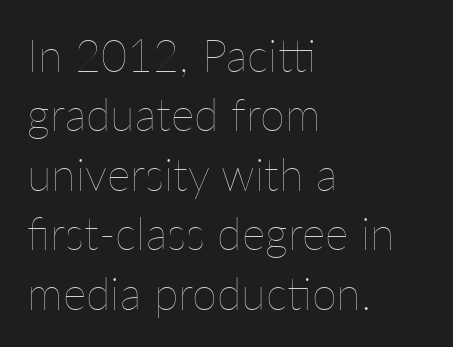
{"italic": "no", "bold": "no", "weight": "thin", "width": "normal", "stroke_contrast": "low", "x_height": "medium", "monospaced": "no", "underline": "no", "align": "left", "line_spacing": "normal", "line_spacing_ratio": 1.32, "letter_spacing": "normal", "letter_spacing_em": 0.0, "glyph_px": 45}
